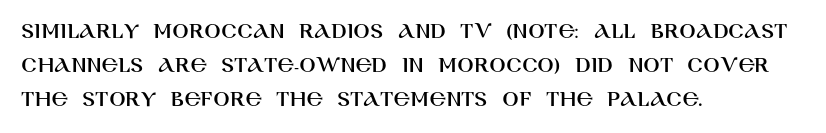
Each word holds together tightly as a unit, with standard inter-letter gaps. Horizontally, the lines are justified to the leading edge only. Check the space under the baseline: it is left empty. Leading matches the norm, producing a regular column.
